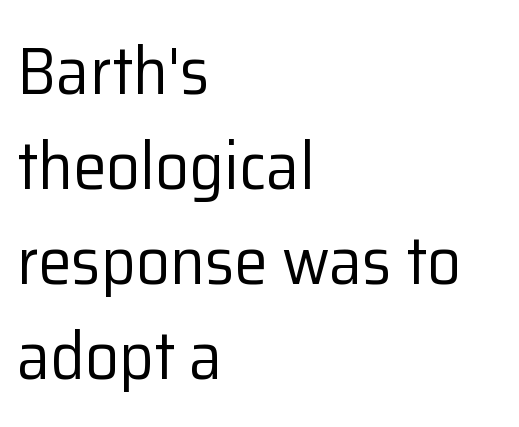
The image shows 67 px regular-weight sans-serif type, upright; set left-aligned, normal line spacing (1.42x), normal letter spacing, not underlined; low stroke contrast and a medium x-height.
